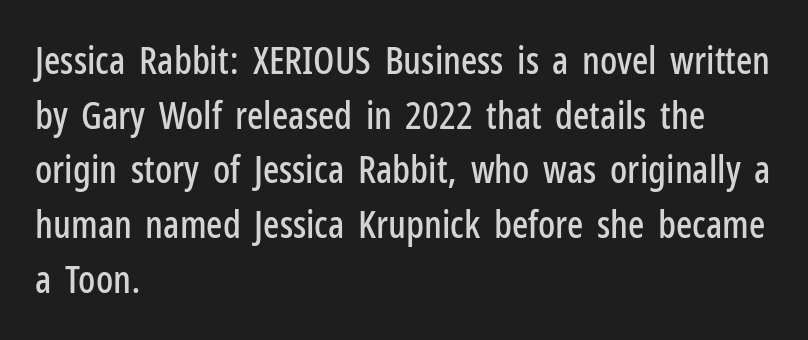
Q: Is the text italic (slanted)? A: No, it is upright.
Q: Is the typeface a serif or a sans-serif typeface? A: Sans-serif.
Q: Is the text underlined? A: No.
Q: How is the paragraph aligned? A: Left-aligned.
Q: Is the spacing between letters normal or unusually wide? A: Normal.
Q: Is the spacing between lines tight, normal or loose? A: Normal.
Q: Width (condensed, normal, or wide)? A: Condensed.
Q: Stroke contrast? A: Low.
Q: x-height? A: Medium.
Q: Monospaced? A: No.
